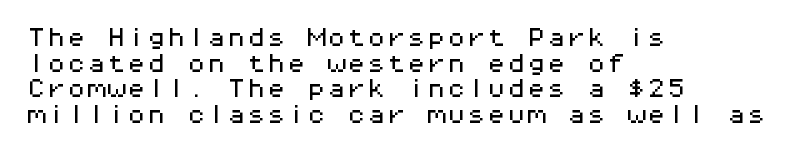
The image shows 20 px text type, upright; set left-aligned, normal line spacing (1.28x), normal letter spacing, not underlined.
